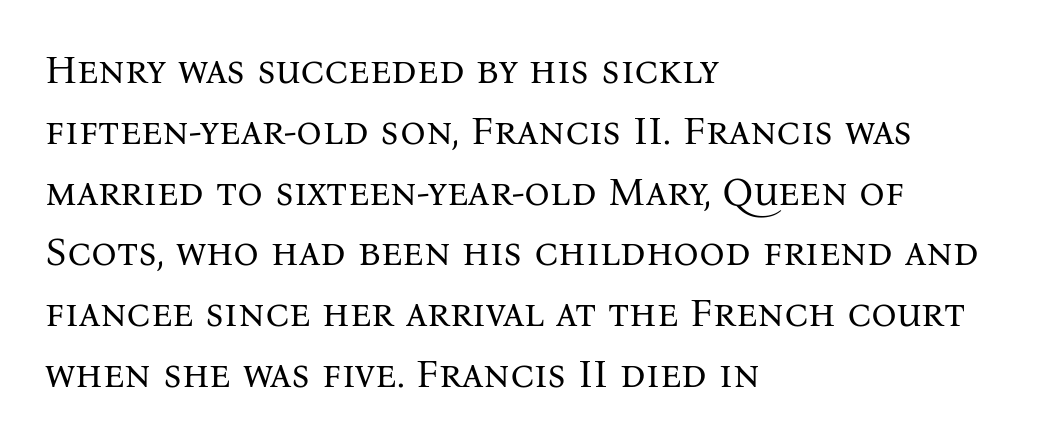
Q: Is the text bold? A: No.
Q: Is the text italic (slanted)? A: No, it is upright.
Q: Is the typeface a serif or a sans-serif typeface? A: Serif.
Q: Is the text underlined? A: No.
Q: How is the paragraph aligned? A: Left-aligned.
Q: Is the spacing between letters normal or unusually wide? A: Normal.
Q: Is the spacing between lines tight, normal or loose? A: Normal.
Q: Width (condensed, normal, or wide)? A: Normal.
Q: Stroke contrast? A: Medium.
Q: x-height? A: Medium.
Q: Monospaced? A: No.
